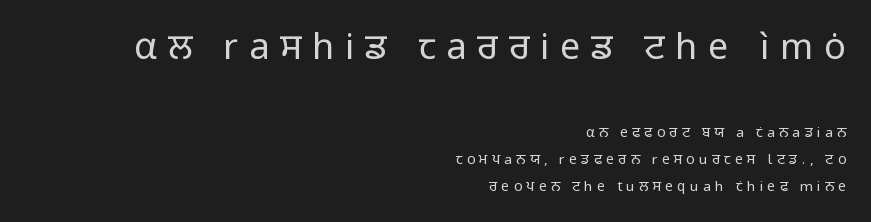
The image shows 36 px regular-weight sans-serif type, upright; set right-aligned, loose line spacing (1.94x), unusually wide letter spacing (+0.3 em), not underlined; the first (top) block is 2.57x larger; low stroke contrast and a medium x-height.
